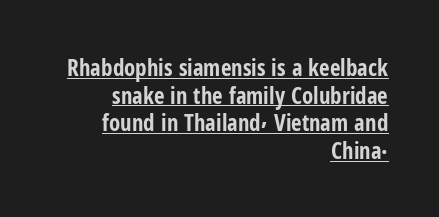
Q: Is the text bold? A: Yes.
Q: Is the text italic (slanted)? A: No, it is upright.
Q: Is the text underlined? A: Yes.
Q: How is the paragraph aligned? A: Right-aligned.
Q: Is the spacing between letters normal or unusually wide? A: Normal.
